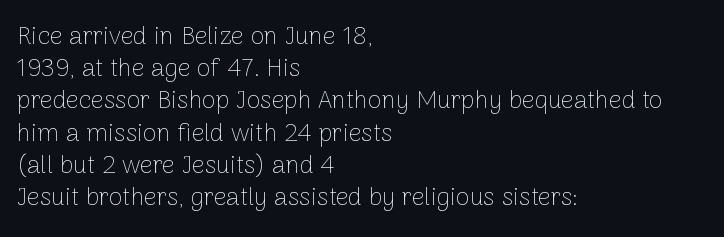
The image shows 25 px text type, upright; set left-aligned, normal line spacing (1.29x), normal letter spacing, not underlined.
